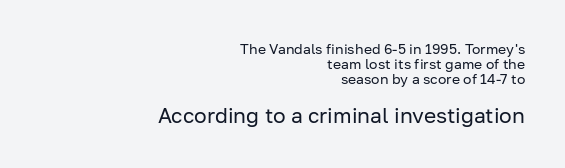
Q: Is the text bold? A: No.
Q: Is the text italic (slanted)? A: No, it is upright.
Q: Is the text underlined? A: No.
Q: How is the paragraph aligned? A: Right-aligned.
Q: Is the spacing between letters normal or unusually wide? A: Normal.
Q: Is the spacing between lines tight, normal or loose? A: Tight.
Q: Which block of text is set in a larger size, the first (top) or the second (bottom)? A: The second (bottom) one.
